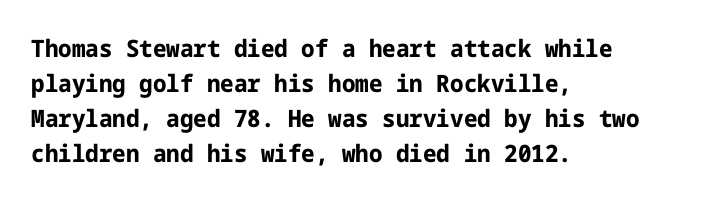
Q: Is the text bold? A: Yes.
Q: Is the text italic (slanted)? A: No, it is upright.
Q: Is the text underlined? A: No.
Q: How is the paragraph aligned? A: Left-aligned.
Q: Is the spacing between letters normal or unusually wide? A: Normal.
Q: Is the spacing between lines tight, normal or loose? A: Normal.
